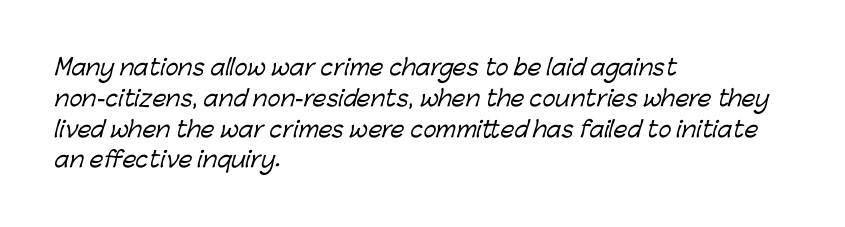
The image shows 22 px text type; set left-aligned, normal line spacing (1.4x), normal letter spacing, not underlined.
